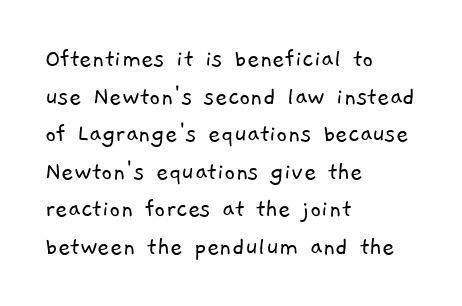
{"bold": "no", "underline": "no", "align": "left", "line_spacing": "normal", "line_spacing_ratio": 1.39, "letter_spacing": "normal", "letter_spacing_em": 0.0, "glyph_px": 27}
